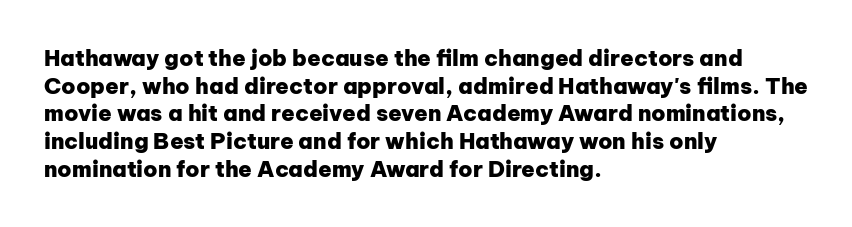
These words are printed bold, with thick strokes throughout. The string is rendered with underlining switched off. What's the leading like? Ordinary, nothing unusual. Tracking value appears to be zero — textbook default spacing. This rendering uses left alignment, leaving the right contour irregular. Every stem runs plumb, perpendicular to the baseline.
